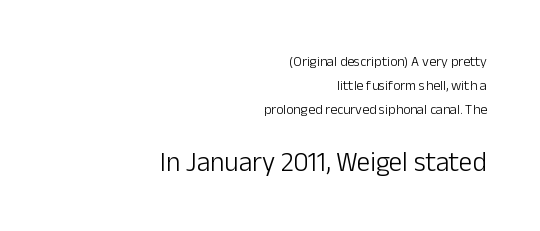
The image shows 27 px text type, upright; set right-aligned, line spacing 1.71x, normal letter spacing, not underlined; the second (bottom) block is 1.93x larger.
